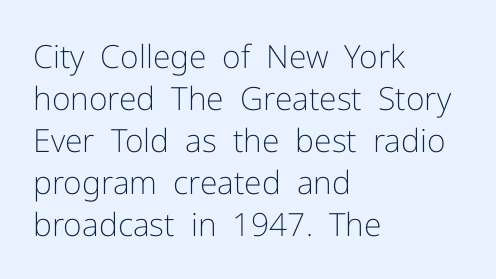
Q: Is the text bold? A: No.
Q: Is the text italic (slanted)? A: No, it is upright.
Q: Is the typeface a serif or a sans-serif typeface? A: Sans-serif.
Q: Is the text underlined? A: No.
Q: How is the paragraph aligned? A: Left-aligned.
Q: Is the spacing between letters normal or unusually wide? A: Normal.
Q: Is the spacing between lines tight, normal or loose? A: Normal.
Q: Width (condensed, normal, or wide)? A: Normal.
Q: Stroke contrast? A: Low.
Q: x-height? A: Medium.
Q: Monospaced? A: No.
